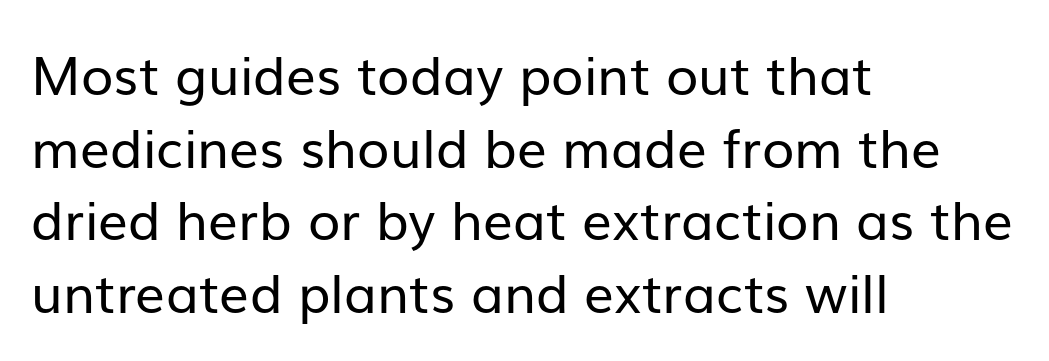
The image shows 53 px regular-weight sans-serif type, upright; set left-aligned, normal line spacing (1.37x), normal letter spacing, not underlined; low stroke contrast and a medium x-height.
